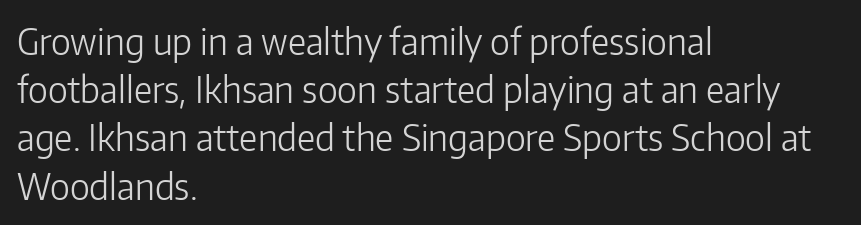
This is not heavy type; no bold has been used. No extra tracking has been applied to these lines. If you measured baseline to baseline, you'd find a middling distance. Does the lettering tilt? It doesn't — this is upright.
